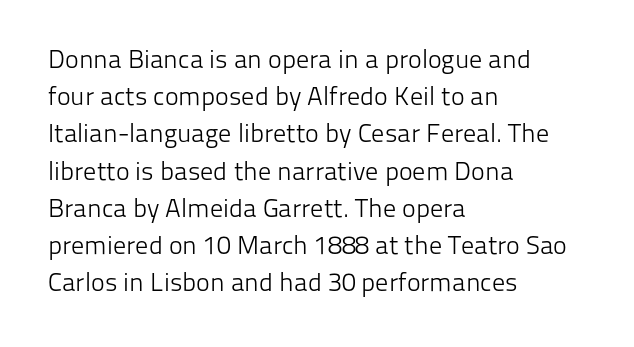
The image shows 26 px text type, upright; set left-aligned, normal line spacing (1.43x), normal letter spacing, not underlined.
